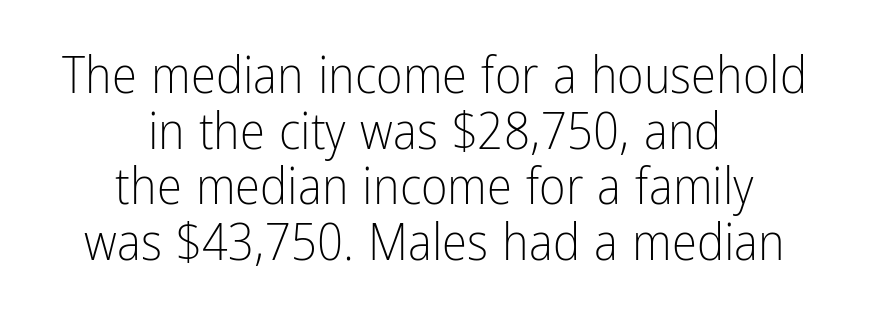
The typeface has the unassuming heft of standard copy or less. You can tell it's not italic because the verticals are truly vertical. Words appear dense and cohesive because spacing is normal. If you measured baseline to baseline, you'd find a short distance. Each letter keeps its own natural width here, so spacing adapts to shape.
